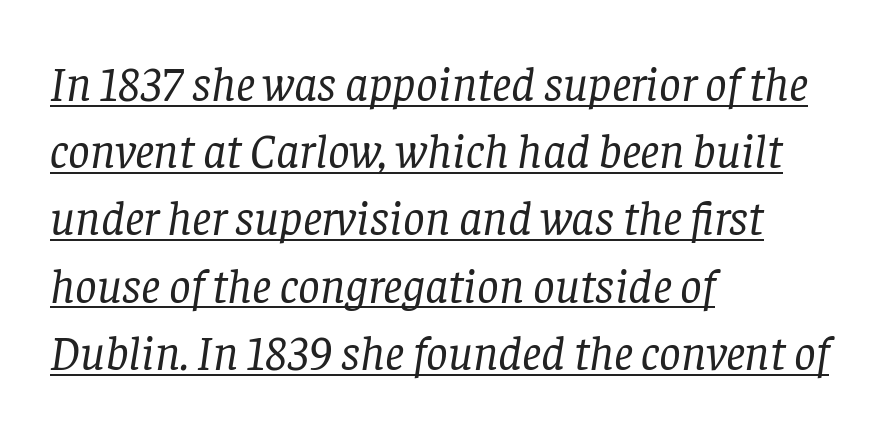
Q: Is the text bold? A: No.
Q: Is the text italic (slanted)? A: Yes, it leans right by about 8 degrees.
Q: Is the typeface a serif or a sans-serif typeface? A: Serif.
Q: Is the text underlined? A: Yes.
Q: How is the paragraph aligned? A: Left-aligned.
Q: Is the spacing between letters normal or unusually wide? A: Normal.
Q: Is the spacing between lines tight, normal or loose? A: Normal.
Q: Width (condensed, normal, or wide)? A: Normal.
Q: Stroke contrast? A: Low.
Q: x-height? A: Large.
Q: Monospaced? A: No.
